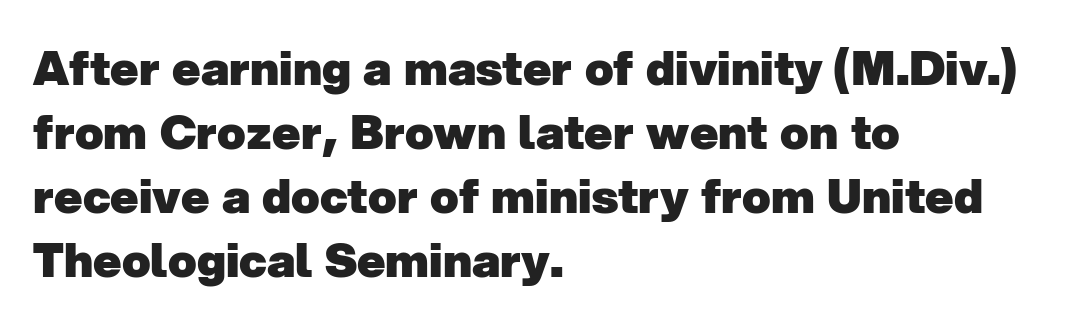
{"serif": "no", "bold": "yes", "weight": "heavy", "width": "normal", "stroke_contrast": "low", "x_height": "medium", "monospaced": "no", "underline": "no", "align": "left", "line_spacing": "normal", "line_spacing_ratio": 1.36, "letter_spacing": "normal", "letter_spacing_em": 0.0, "glyph_px": 47}
